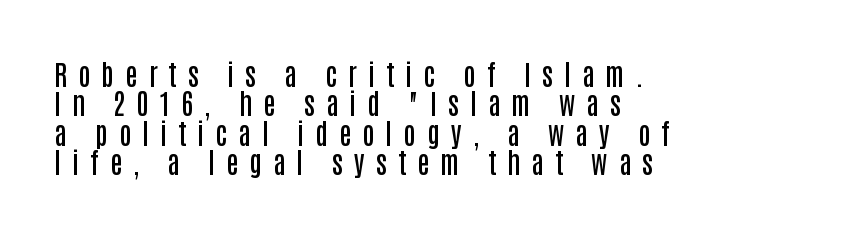
The image shows 28 px semibold, condensed sans-serif type, upright; set left-aligned, tight line spacing (1.05x), unusually wide letter spacing (+0.39 em), not underlined; low stroke contrast and a large x-height.
